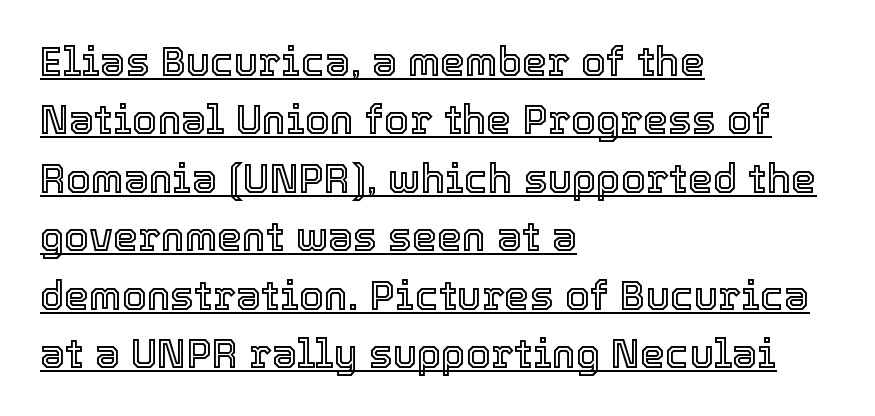
The image shows 40 px text type, upright; set left-aligned, normal line spacing (1.46x), normal letter spacing, underlined; a medium x-height.
